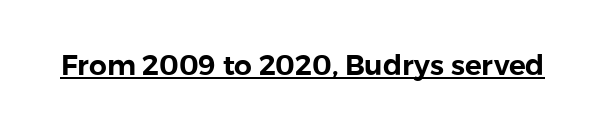
The image shows 28 px sans-serif type, upright; set normal letter spacing, underlined; a medium x-height.
